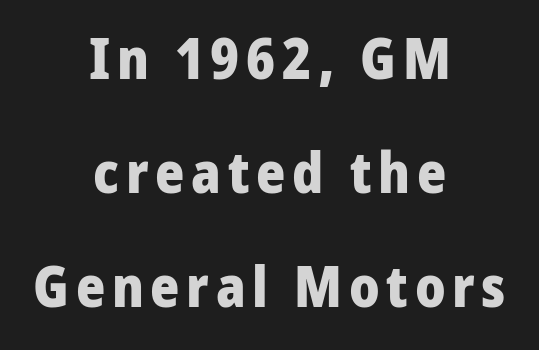
The image shows 56 px heavy, condensed sans-serif type, upright; set centered, loose line spacing (2.04x), not underlined; low stroke contrast and a large x-height.
